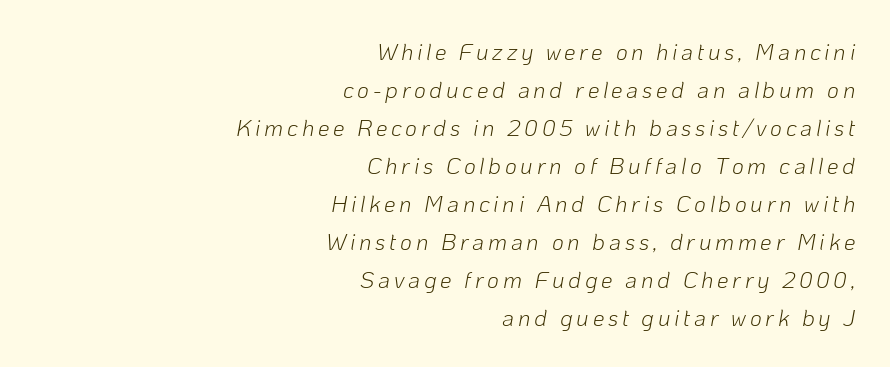
Q: Is the text bold? A: No.
Q: Is the text italic (slanted)? A: Yes, it leans right by about 10 degrees.
Q: Is the text underlined? A: No.
Q: How is the paragraph aligned? A: Right-aligned.
Q: Is the spacing between lines tight, normal or loose? A: Normal.
